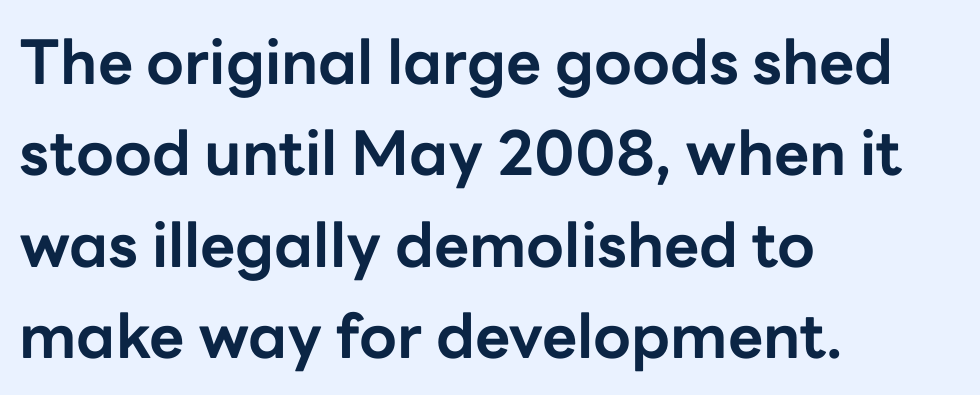
The image shows 61 px bold sans-serif type, upright; set left-aligned, normal line spacing (1.5x), normal letter spacing, not underlined; low stroke contrast and a medium x-height.
